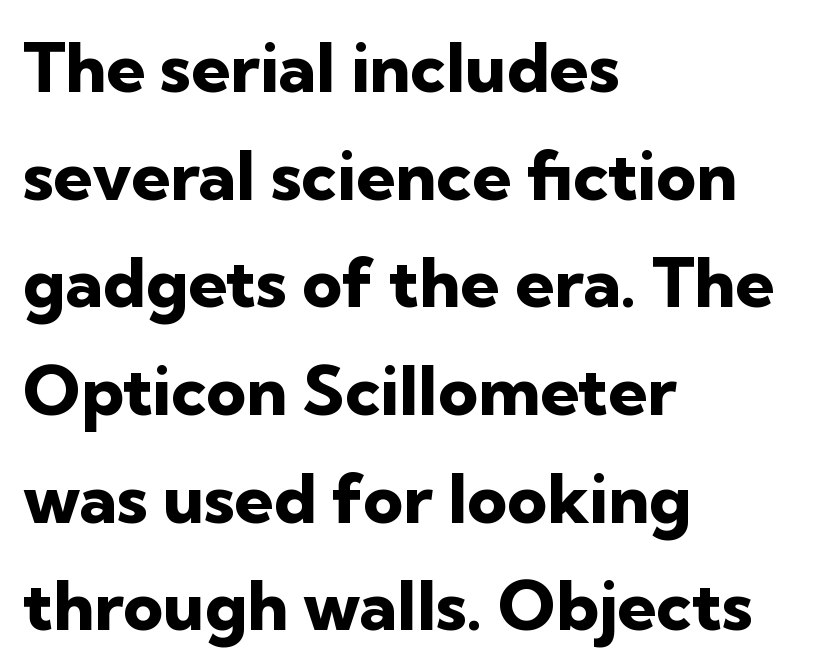
Q: Is the text bold? A: Yes.
Q: Is the text italic (slanted)? A: No, it is upright.
Q: Is the typeface a serif or a sans-serif typeface? A: Sans-serif.
Q: Is the text underlined? A: No.
Q: How is the paragraph aligned? A: Left-aligned.
Q: Is the spacing between letters normal or unusually wide? A: Normal.
Q: Is the spacing between lines tight, normal or loose? A: Normal.
Q: Width (condensed, normal, or wide)? A: Normal.
Q: Stroke contrast? A: Low.
Q: x-height? A: Medium.
Q: Monospaced? A: No.
